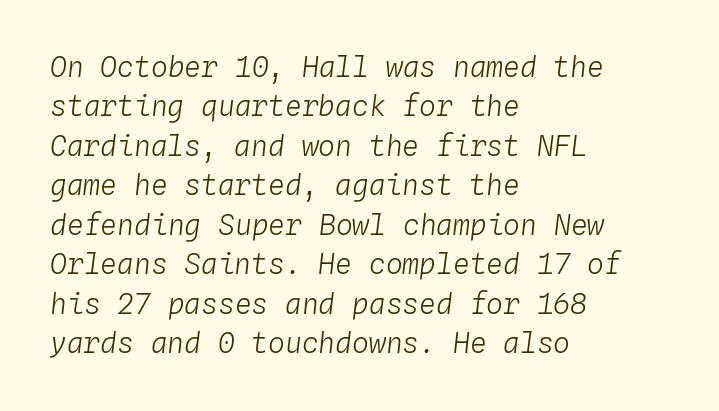
Q: Is the text bold? A: No.
Q: Is the text italic (slanted)? A: Yes, it leans right by about 4 degrees.
Q: Is the text underlined? A: No.
Q: How is the paragraph aligned? A: Left-aligned.
Q: Is the spacing between letters normal or unusually wide? A: Normal.
Q: Is the spacing between lines tight, normal or loose? A: Normal.
Q: Width (condensed, normal, or wide)? A: Normal.
Q: Stroke contrast? A: Low.
Q: x-height? A: Medium.
Q: Monospaced? A: Yes.
